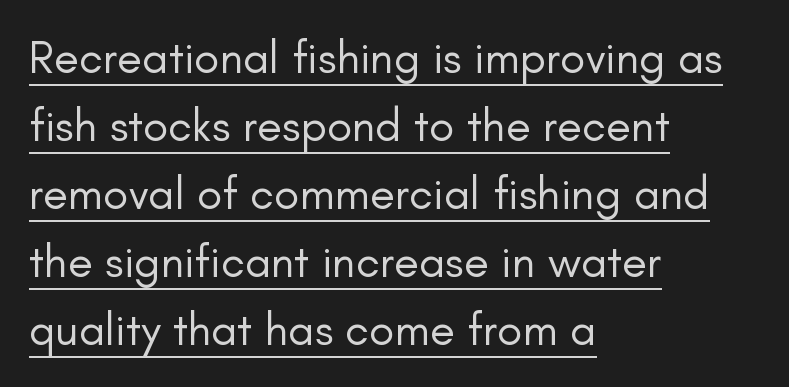
The image shows 46 px regular-weight sans-serif type, upright; set left-aligned, normal line spacing (1.48x), normal letter spacing, underlined; low stroke contrast and a small x-height.
